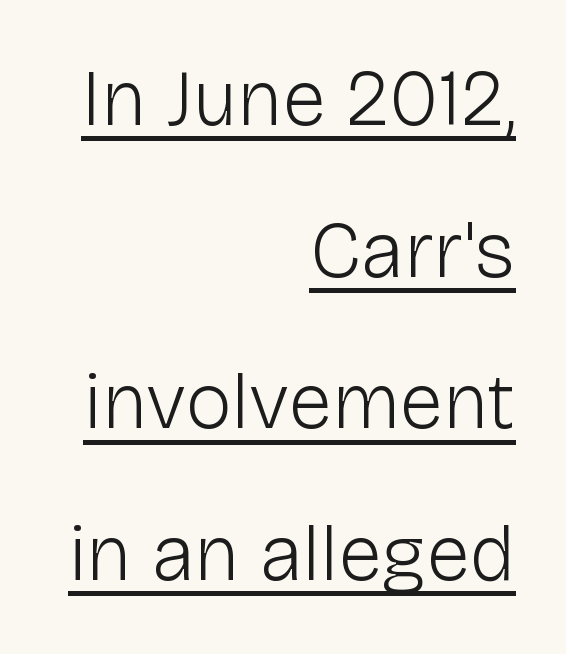
{"serif": "no", "italic": "no", "bold": "no", "weight": "light", "width": "normal", "stroke_contrast": "low", "x_height": "medium", "monospaced": "no", "underline": "yes", "align": "right", "line_spacing": "loose", "line_spacing_ratio": 1.92, "letter_spacing": "normal", "letter_spacing_em": 0.0, "glyph_px": 79}
